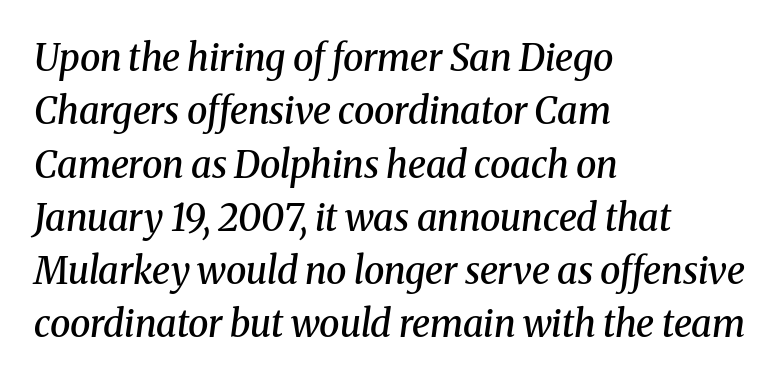
{"serif": "yes", "italic": "yes", "lean": "right", "slant_degrees": 8, "bold": "semi", "weight": "semibold", "width": "normal", "stroke_contrast": "medium", "x_height": "medium", "monospaced": "no", "underline": "no", "align": "left", "line_spacing": "normal", "line_spacing_ratio": 1.44, "letter_spacing": "normal", "letter_spacing_em": 0.0, "glyph_px": 37}
